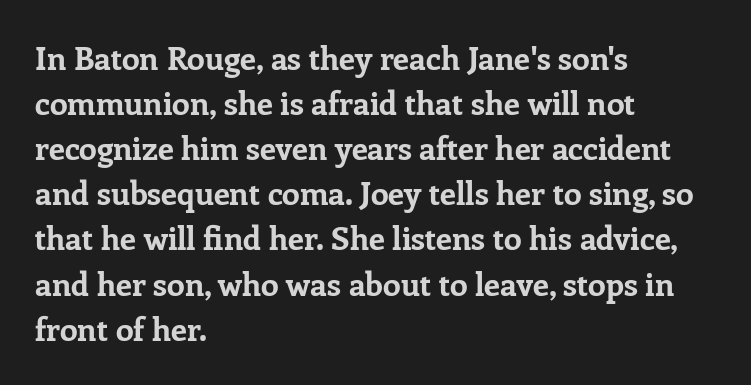
The image shows 32 px bold serif type, upright; set left-aligned, normal line spacing (1.41x), normal letter spacing, not underlined; low stroke contrast and a medium x-height.
